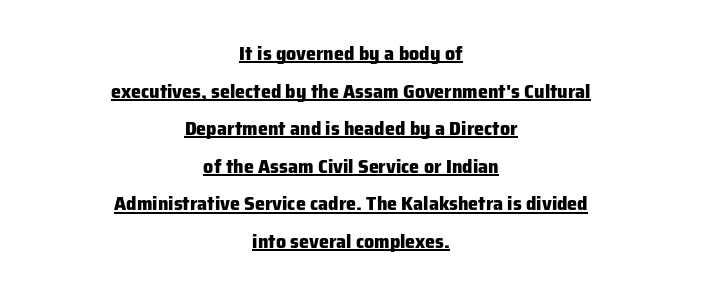
The image shows 20 px bold type, upright; set centered, line spacing 1.88x, normal letter spacing, underlined.
